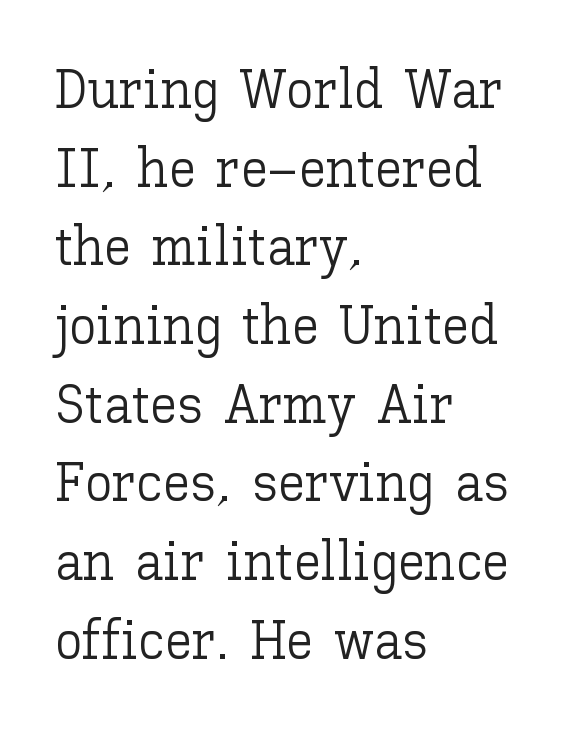
Posture: vertical. No chunkiness to these letters — they're not bold. Descender tails drop into unmarked territory. Characters follow at the spacing the type designer built in.
